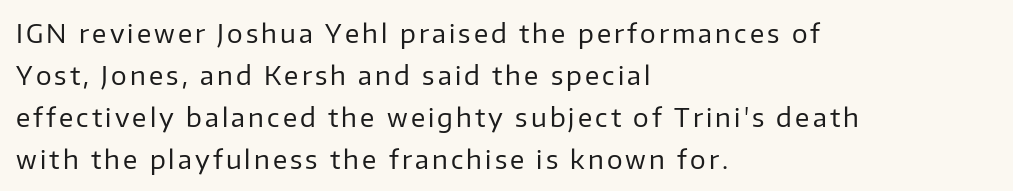
The image shows 26 px text type, upright; set left-aligned, normal line spacing (1.61x), not underlined.
